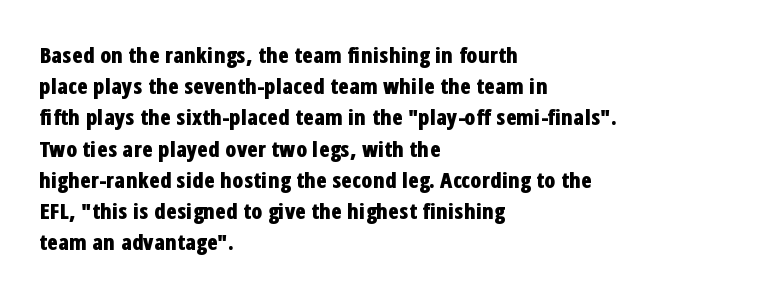
Q: Is the text bold? A: Yes.
Q: Is the text italic (slanted)? A: No, it is upright.
Q: Is the text underlined? A: No.
Q: How is the paragraph aligned? A: Left-aligned.
Q: Is the spacing between letters normal or unusually wide? A: Normal.
Q: Is the spacing between lines tight, normal or loose? A: Normal.
